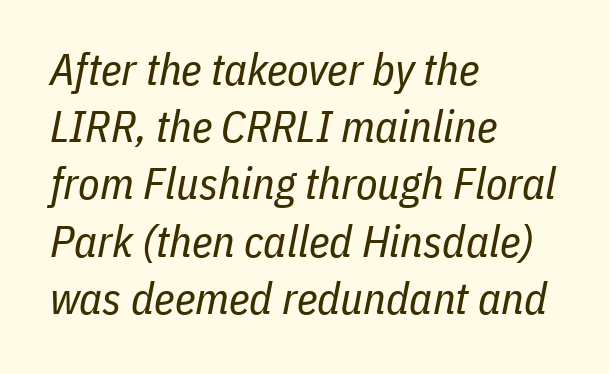
No extra ink here — the face is not bold. Clear beneath every line of the passage. Looks like regular typesetting: each glyph gets only the width it needs. There is no visible air inserted between adjacent glyphs. Looking at the ascenders, they clearly lean.
